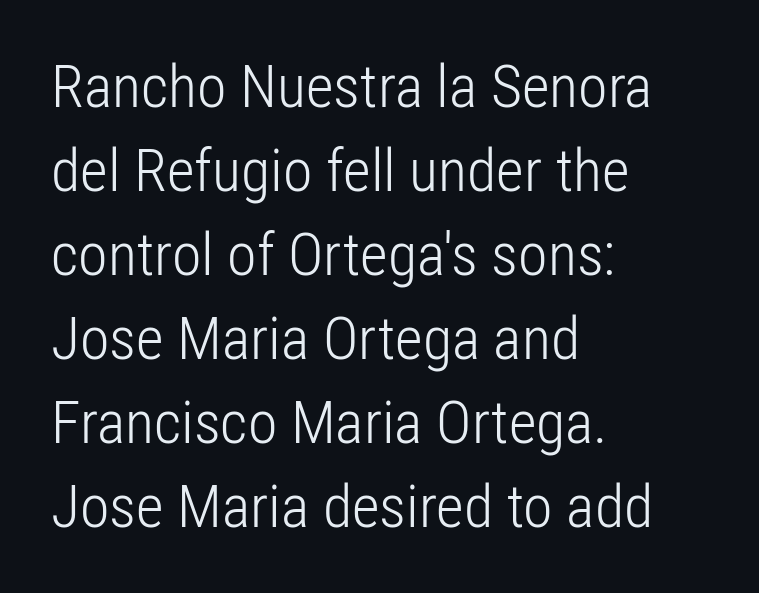
Q: Is the text bold? A: No.
Q: Is the text italic (slanted)? A: No, it is upright.
Q: Is the typeface a serif or a sans-serif typeface? A: Sans-serif.
Q: Is the text underlined? A: No.
Q: How is the paragraph aligned? A: Left-aligned.
Q: Is the spacing between letters normal or unusually wide? A: Normal.
Q: Is the spacing between lines tight, normal or loose? A: Normal.
Q: Width (condensed, normal, or wide)? A: Condensed.
Q: Stroke contrast? A: Low.
Q: x-height? A: Medium.
Q: Monospaced? A: No.
